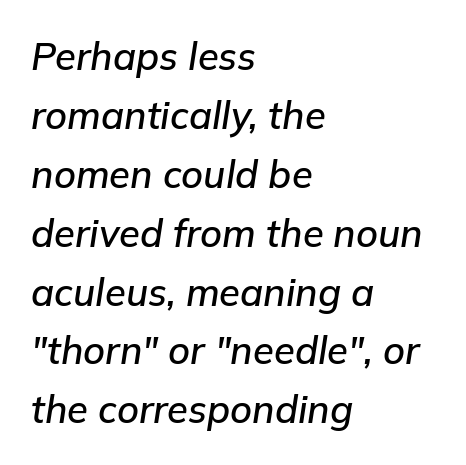
{"italic": "yes", "lean": "right", "slant_degrees": 9, "width": "normal", "stroke_contrast": "low", "x_height": "medium", "monospaced": "no", "underline": "no", "align": "left", "line_spacing": "normal", "line_spacing_ratio": 1.55, "letter_spacing": "normal", "letter_spacing_em": 0.0, "glyph_px": 38}
